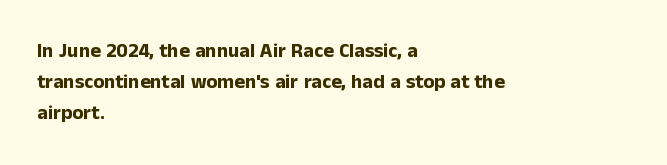
This is heavy type, rendered in bold. No extra tracking has been applied to these lines. The lines in this sample share a left origin and differ only in where they stop. A typesetter would call this leading conventional body-copy spacing. The typography opts for an upright posture over an oblique one. No word sits above an underline.
